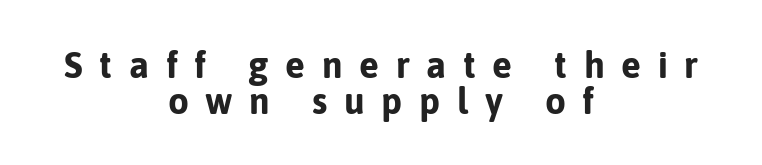
Q: Is the text bold? A: Yes.
Q: Is the text italic (slanted)? A: No, it is upright.
Q: Is the typeface a serif or a sans-serif typeface? A: Sans-serif.
Q: Is the text underlined? A: No.
Q: How is the paragraph aligned? A: Centered.
Q: Is the spacing between letters normal or unusually wide? A: Unusually wide.
Q: Is the spacing between lines tight, normal or loose? A: Tight.
Q: Width (condensed, normal, or wide)? A: Normal.
Q: Stroke contrast? A: Low.
Q: x-height? A: Medium.
Q: Monospaced? A: No.
